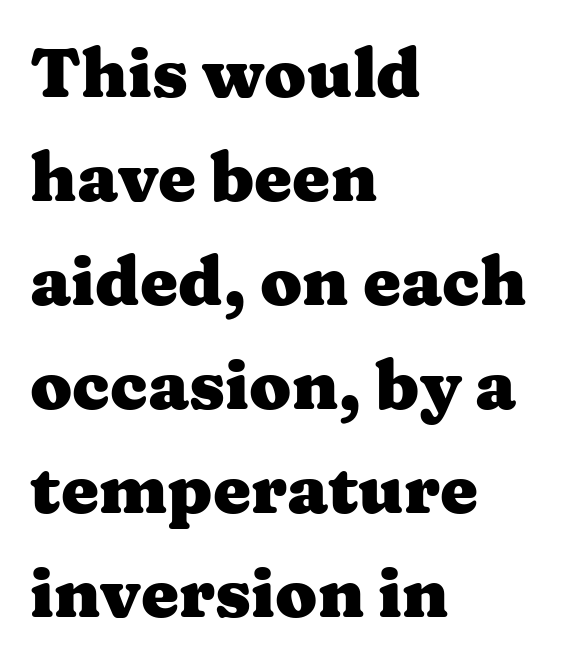
Q: Is the text bold? A: Yes.
Q: Is the text italic (slanted)? A: No, it is upright.
Q: Is the typeface a serif or a sans-serif typeface? A: Serif.
Q: Is the text underlined? A: No.
Q: How is the paragraph aligned? A: Left-aligned.
Q: Is the spacing between letters normal or unusually wide? A: Normal.
Q: Is the spacing between lines tight, normal or loose? A: Normal.
Q: Width (condensed, normal, or wide)? A: Wide.
Q: Stroke contrast? A: Medium.
Q: x-height? A: Medium.
Q: Monospaced? A: No.
